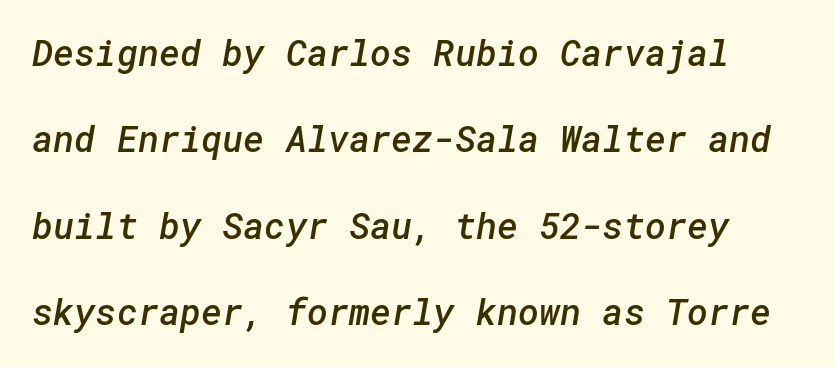
{"serif": "no", "bold": "semi", "weight": "semibold", "width": "normal", "stroke_contrast": "low", "x_height": "medium", "underline": "no", "line_spacing": "loose", "line_spacing_ratio": 2.4, "letter_spacing": "normal", "letter_spacing_em": 0.0, "glyph_px": 36}
